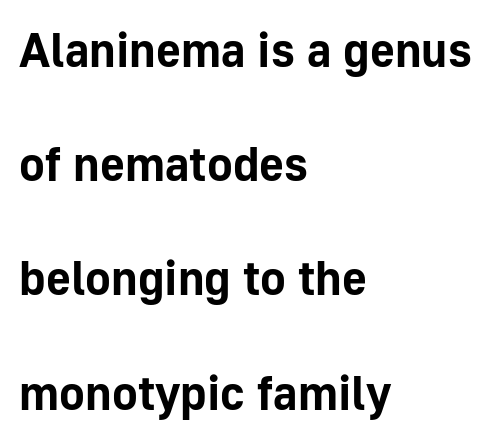
{"serif": "no", "italic": "no", "bold": "yes", "weight": "bold", "width": "normal", "stroke_contrast": "low", "x_height": "medium", "monospaced": "no", "underline": "no", "align": "left", "line_spacing": "loose", "line_spacing_ratio": 2.38, "letter_spacing": "normal", "letter_spacing_em": 0.0, "glyph_px": 48}
